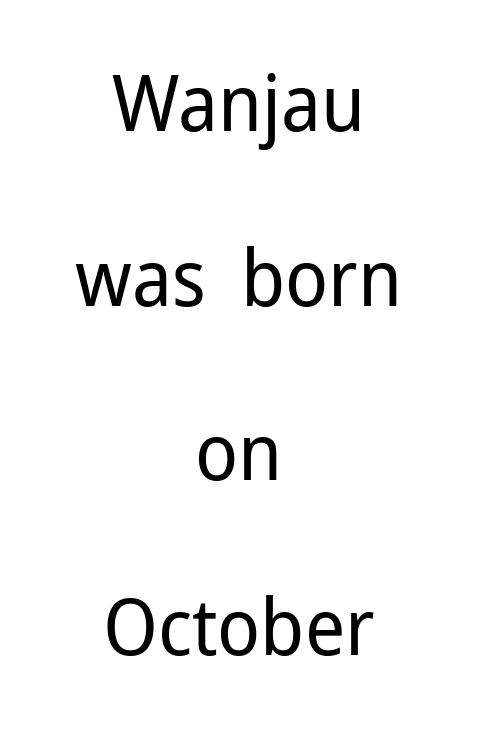
The image shows 79 px regular-weight sans-serif type, upright; set centered, loose line spacing (2.21x), normal letter spacing, not underlined; low stroke contrast and a medium x-height.
